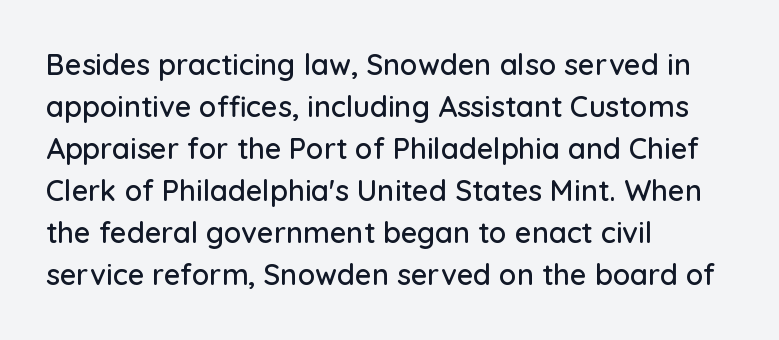
Glance below the letters and you will spot only blank space. This sample keeps an unexceptional amount of space between lines. The letters sit at their default tracking, neither squeezed nor spread. Serif or sans? Sans — the stroke terminals are bare. Varying glyph widths throughout — classic text-font behaviour. The font's upright variant was chosen for this text.
